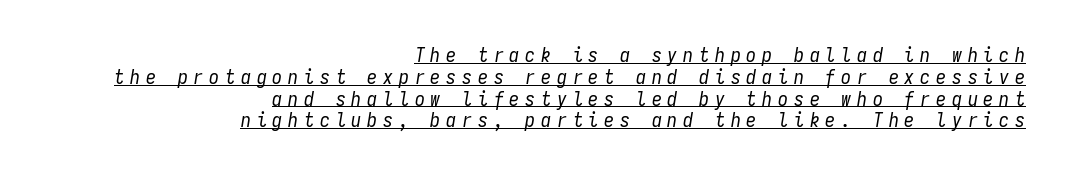
The image shows 20 px text type, italic (leaning right); set right-aligned, tight line spacing (1.09x), unusually wide letter spacing (+0.29 em), underlined.
